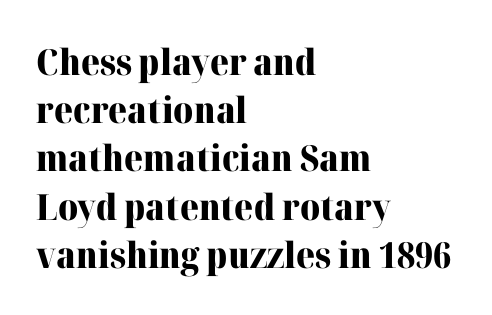
Q: Is the text bold? A: Yes.
Q: Is the text italic (slanted)? A: No, it is upright.
Q: Is the typeface a serif or a sans-serif typeface? A: Serif.
Q: Is the text underlined? A: No.
Q: How is the paragraph aligned? A: Left-aligned.
Q: Is the spacing between letters normal or unusually wide? A: Normal.
Q: Is the spacing between lines tight, normal or loose? A: Normal.
Q: Width (condensed, normal, or wide)? A: Normal.
Q: Stroke contrast? A: High.
Q: x-height? A: Medium.
Q: Monospaced? A: No.
